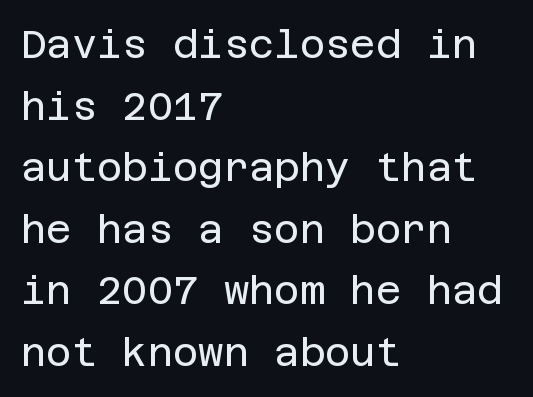
Q: Is the text bold? A: No.
Q: Is the text italic (slanted)? A: No, it is upright.
Q: Is the typeface a serif or a sans-serif typeface? A: Sans-serif.
Q: Is the text underlined? A: No.
Q: How is the paragraph aligned? A: Left-aligned.
Q: Is the spacing between letters normal or unusually wide? A: Normal.
Q: Is the spacing between lines tight, normal or loose? A: Normal.
Q: Width (condensed, normal, or wide)? A: Normal.
Q: Stroke contrast? A: Low.
Q: x-height? A: Large.
